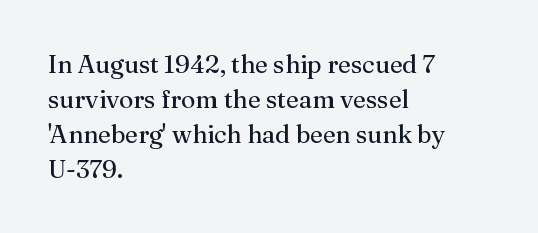
Q: Is the text bold? A: No.
Q: Is the text italic (slanted)? A: No, it is upright.
Q: Is the text underlined? A: No.
Q: How is the paragraph aligned? A: Left-aligned.
Q: Is the spacing between letters normal or unusually wide? A: Normal.
Q: Is the spacing between lines tight, normal or loose? A: Normal.
